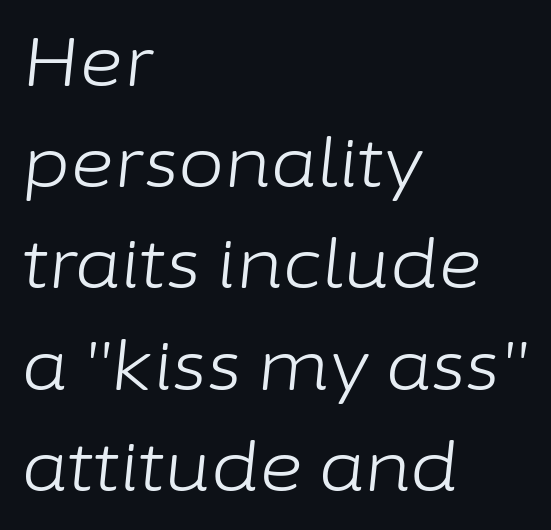
Q: Is the text bold? A: No.
Q: Is the text italic (slanted)? A: Yes, it leans right by about 6 degrees.
Q: Is the text underlined? A: No.
Q: How is the paragraph aligned? A: Left-aligned.
Q: Is the spacing between letters normal or unusually wide? A: Normal.
Q: Is the spacing between lines tight, normal or loose? A: Normal.
Q: Width (condensed, normal, or wide)? A: Normal.
Q: Stroke contrast? A: Low.
Q: x-height? A: Medium.
Q: Monospaced? A: No.
